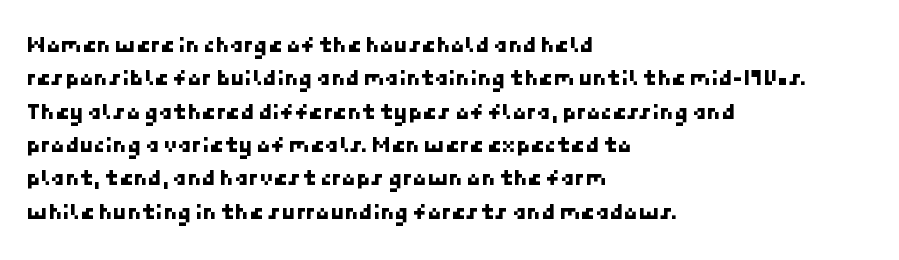
The image shows 23 px text type; set left-aligned, normal line spacing (1.45x), normal letter spacing, not underlined.
